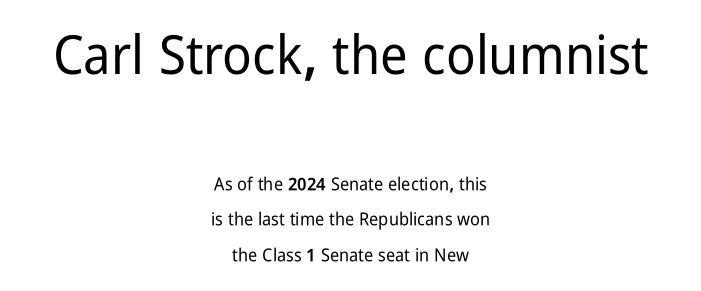
The passage shown is not underscored anywhere. Quick note: not italic, upright. Proportional: the letters do not fall into vertical columns. These lines stand farther apart than default settings would place them. Is the lower block the larger one? No — the upper block carries the bigger type. The rendering positions every line midway between the sides.
